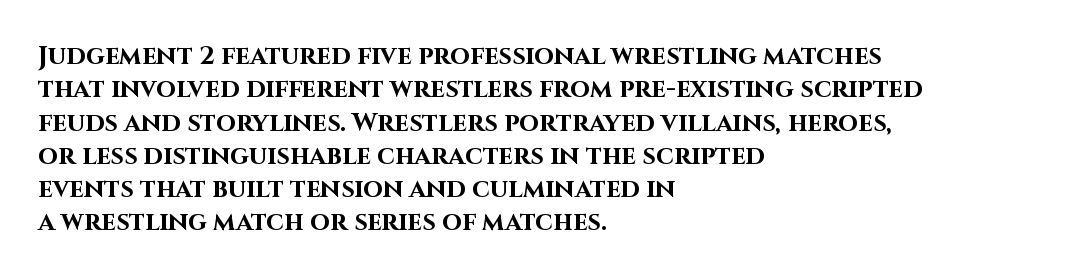
Q: Is the text bold? A: Yes.
Q: Is the text italic (slanted)? A: No, it is upright.
Q: Is the text underlined? A: No.
Q: How is the paragraph aligned? A: Left-aligned.
Q: Is the spacing between letters normal or unusually wide? A: Normal.
Q: Is the spacing between lines tight, normal or loose? A: Normal.
